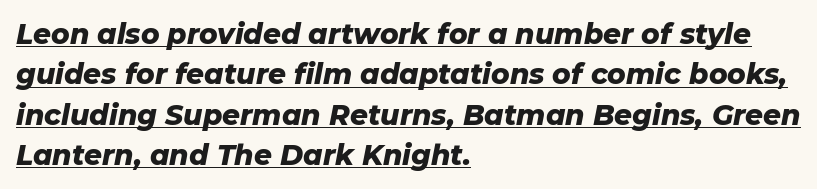
The image shows 28 px heavy type, italic (leaning right); set left-aligned, normal line spacing (1.44x), normal letter spacing, underlined; low stroke contrast and a medium x-height.
